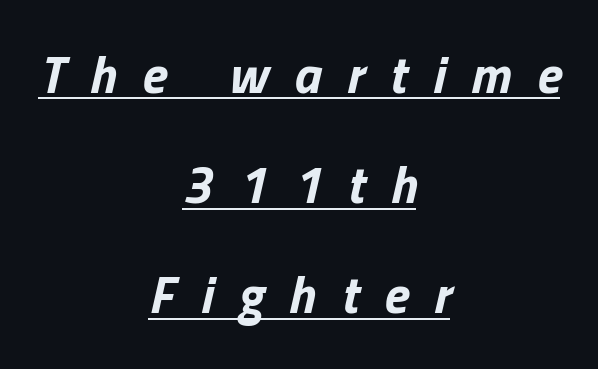
{"italic": "yes", "lean": "right", "slant_degrees": 13, "bold": "yes", "weight": "bold", "width": "normal", "stroke_contrast": "low", "x_height": "medium", "monospaced": "no", "underline": "yes", "align": "center", "line_spacing": "loose", "line_spacing_ratio": 2.12, "letter_spacing": "wide", "letter_spacing_em": 0.49, "glyph_px": 52}
